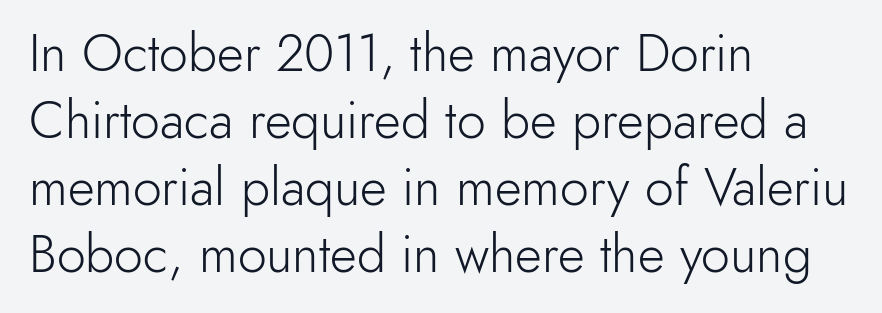
Q: Is the text bold? A: No.
Q: Is the text italic (slanted)? A: No, it is upright.
Q: Is the typeface a serif or a sans-serif typeface? A: Sans-serif.
Q: Is the text underlined? A: No.
Q: How is the paragraph aligned? A: Left-aligned.
Q: Is the spacing between letters normal or unusually wide? A: Normal.
Q: Is the spacing between lines tight, normal or loose? A: Normal.
Q: Width (condensed, normal, or wide)? A: Normal.
Q: x-height? A: Small.
Q: Monospaced? A: No.
